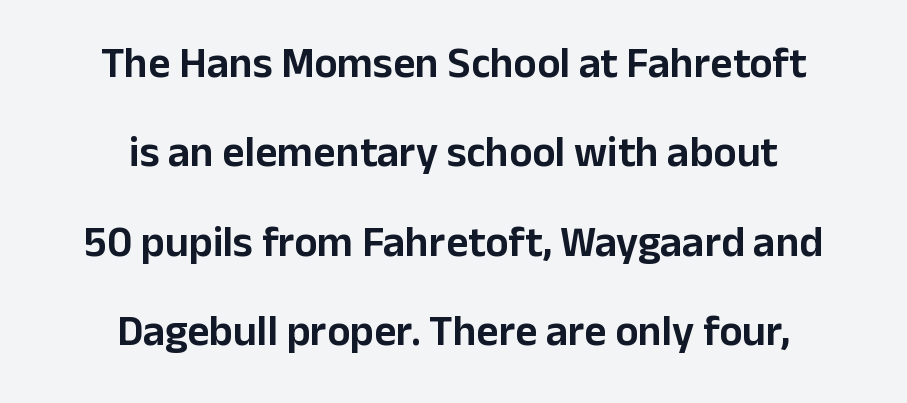
The image shows 43 px sans-serif type, upright; set centered, loose line spacing (2.08x), normal letter spacing, not underlined; low stroke contrast and a medium x-height.
